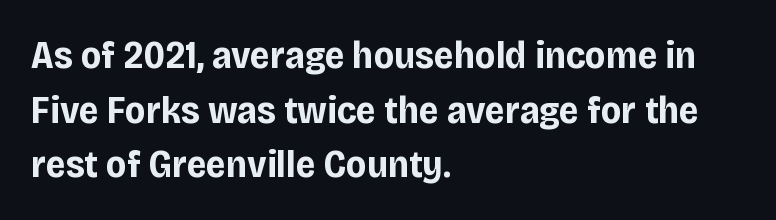
Q: Is the text bold? A: Yes.
Q: Is the text italic (slanted)? A: No, it is upright.
Q: Is the typeface a serif or a sans-serif typeface? A: Sans-serif.
Q: Is the text underlined? A: No.
Q: How is the paragraph aligned? A: Left-aligned.
Q: Is the spacing between letters normal or unusually wide? A: Normal.
Q: Is the spacing between lines tight, normal or loose? A: Normal.
Q: Width (condensed, normal, or wide)? A: Normal.
Q: Stroke contrast? A: Low.
Q: x-height? A: Large.
Q: Monospaced? A: No.
